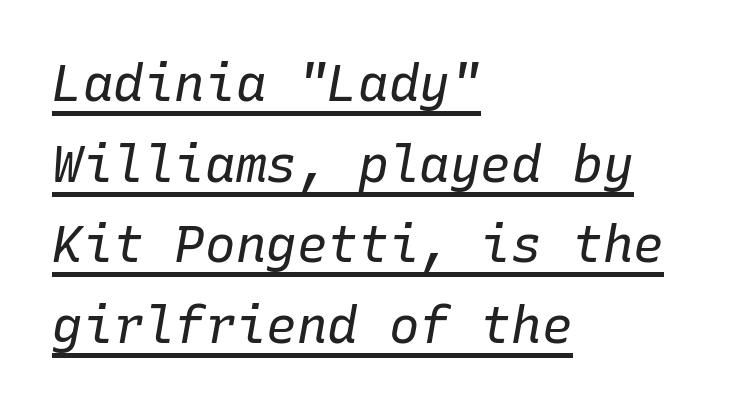
Q: Is the text bold? A: No.
Q: Is the text italic (slanted)? A: Yes, it leans right by about 10 degrees.
Q: Is the text underlined? A: Yes.
Q: How is the paragraph aligned? A: Left-aligned.
Q: Is the spacing between letters normal or unusually wide? A: Normal.
Q: Is the spacing between lines tight, normal or loose? A: Normal.
Q: Width (condensed, normal, or wide)? A: Normal.
Q: Stroke contrast? A: Low.
Q: x-height? A: Medium.
Q: Monospaced? A: Yes.
